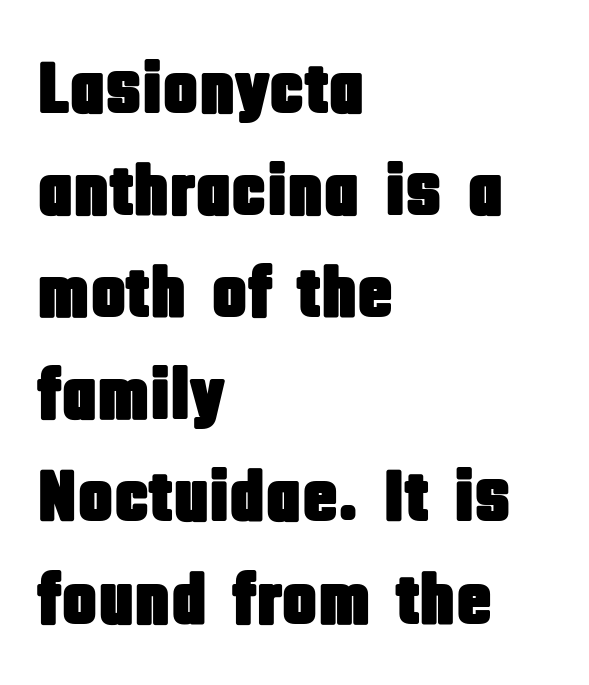
The image shows 74 px condensed sans-serif type, upright; set left-aligned, normal line spacing (1.38x), normal letter spacing, not underlined; low stroke contrast and a large x-height.
